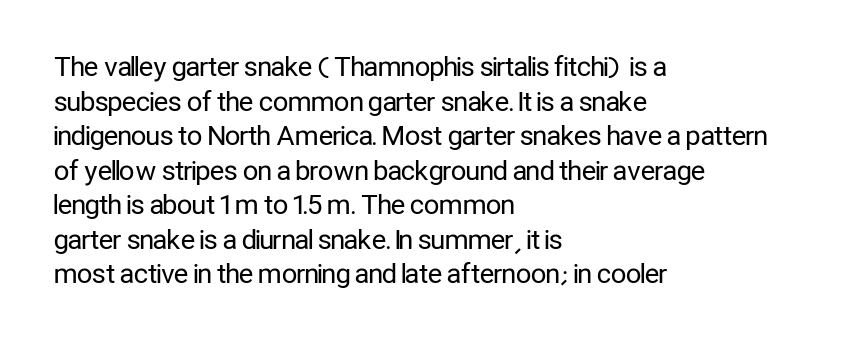
{"italic": "no", "bold": "no", "underline": "no", "align": "left", "line_spacing": "normal", "line_spacing_ratio": 1.28, "letter_spacing": "normal", "letter_spacing_em": 0.0, "glyph_px": 27}
